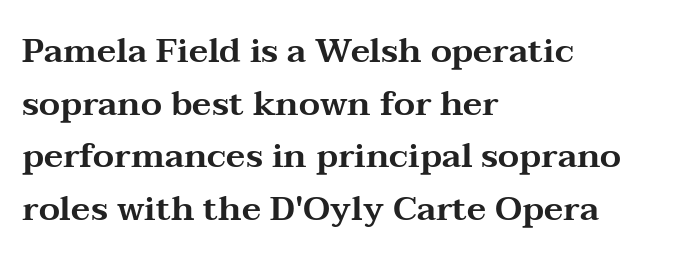
Q: Is the text italic (slanted)? A: No, it is upright.
Q: Is the typeface a serif or a sans-serif typeface? A: Serif.
Q: Is the text underlined? A: No.
Q: How is the paragraph aligned? A: Left-aligned.
Q: Is the spacing between letters normal or unusually wide? A: Normal.
Q: Is the spacing between lines tight, normal or loose? A: Normal.
Q: Width (condensed, normal, or wide)? A: Wide.
Q: Stroke contrast? A: Medium.
Q: x-height? A: Medium.
Q: Monospaced? A: No.
